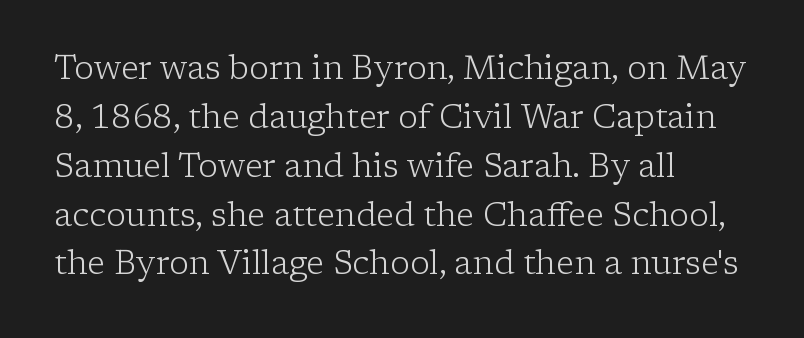
{"serif": "yes", "italic": "no", "bold": "no", "weight": "light", "width": "normal", "stroke_contrast": "low", "x_height": "medium", "monospaced": "no", "underline": "no", "align": "left", "line_spacing": "normal", "line_spacing_ratio": 1.48, "letter_spacing": "normal", "letter_spacing_em": 0.0, "glyph_px": 33}
